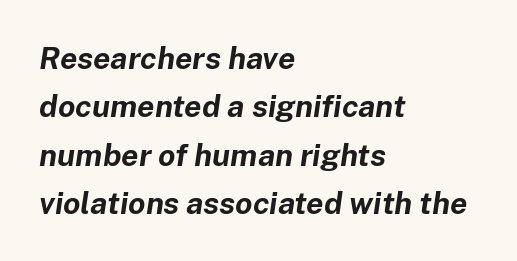
The lines sit at an ordinary, default distance from one another. Short and long lines alike share a common starting point at left. The passage shown leans; its letterforms are oblique. Plain, unruled lines of type. Characters follow at the spacing the type designer built in. Every letter is thick-stroked: bold, no question.
